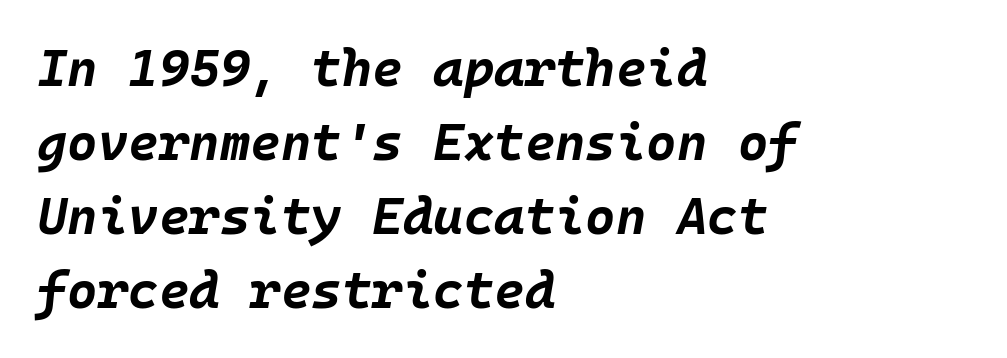
Q: Is the text bold? A: Yes.
Q: Is the text italic (slanted)? A: Yes, it leans right by about 10 degrees.
Q: Is the text underlined? A: No.
Q: How is the paragraph aligned? A: Left-aligned.
Q: Is the spacing between letters normal or unusually wide? A: Normal.
Q: Is the spacing between lines tight, normal or loose? A: Normal.
Q: Width (condensed, normal, or wide)? A: Normal.
Q: Stroke contrast? A: Low.
Q: x-height? A: Large.
